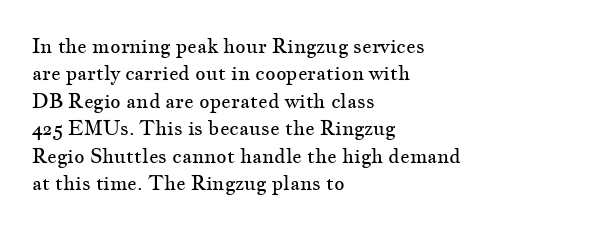
{"italic": "no", "bold": "no", "underline": "no", "align": "left", "line_spacing": "normal", "line_spacing_ratio": 1.37, "letter_spacing": "normal", "letter_spacing_em": 0.0, "glyph_px": 20}
